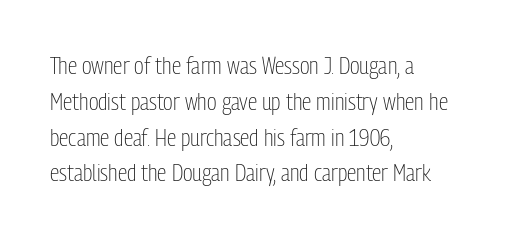
{"italic": "no", "bold": "no", "underline": "no", "align": "left", "line_spacing": "normal", "line_spacing_ratio": 1.49, "letter_spacing": "normal", "letter_spacing_em": 0.0, "glyph_px": 24}
